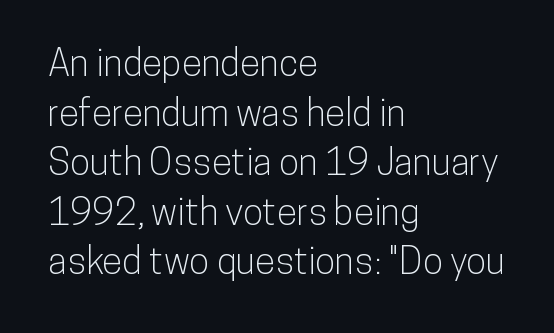
In terms of letterspacing, this is plain default setting. Type without underlining. Think of a printed novel: that variable character pitch is what you see here. Unlike italic type, these characters show no tilt at all. Successive baselines arrive at the customary interval.
